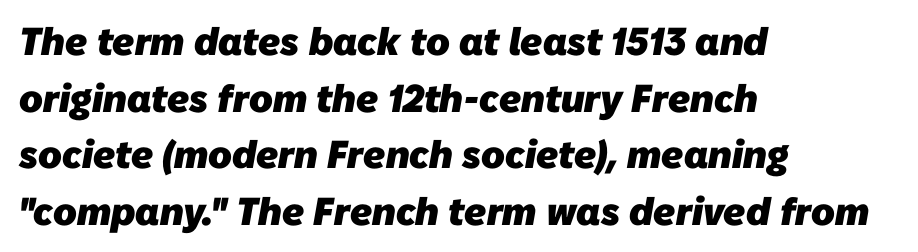
The paragraph has a hard left edge and a soft right edge. Does the leading feel generous? No, just average. The space beneath each line is pristine and unruled. The passage shown has conventional tracking throughout. Stroke terminals: plain, sans-serif. Spacing verdict: proportional, widths tailored to each character.
